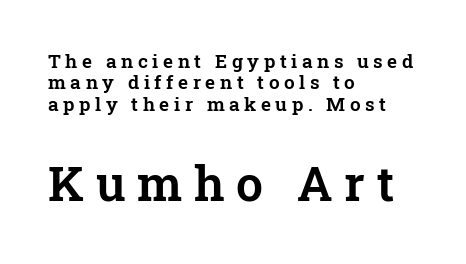
The image shows 48 px serif type, upright; set left-aligned, tight line spacing (1.12x), unusually wide letter spacing (+0.24 em), not underlined; the second (bottom) block is 2.53x larger; low stroke contrast and a medium x-height.
